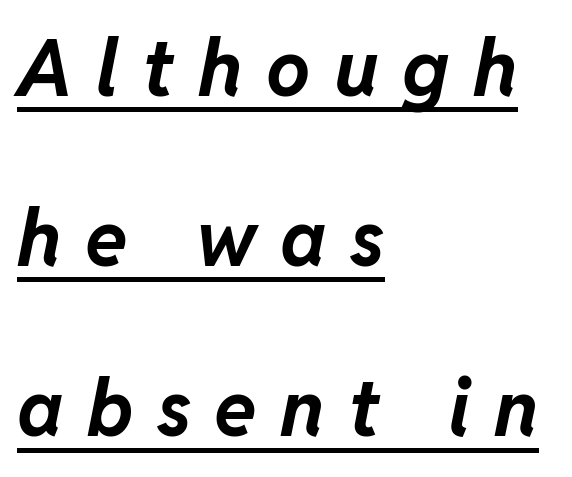
Spacing between characters has been opened up far beyond the box default. Rows of type keep a wide berth in the vertical direction. Descenders here cross a horizontal rule under the line. Does the lettering tilt? It does — this is italic. One-word summary of the alignment: left.
